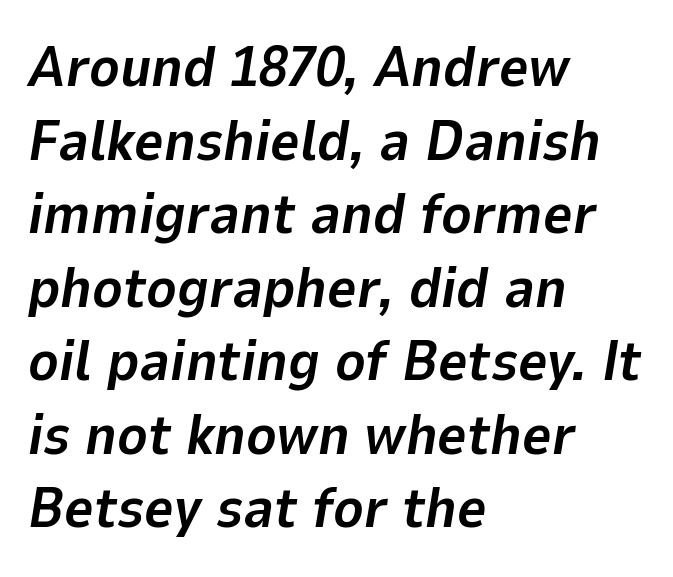
The image shows 57 px bold type, italic (leaning right); set left-aligned, normal line spacing (1.29x), normal letter spacing, not underlined; low stroke contrast and a medium x-height.
